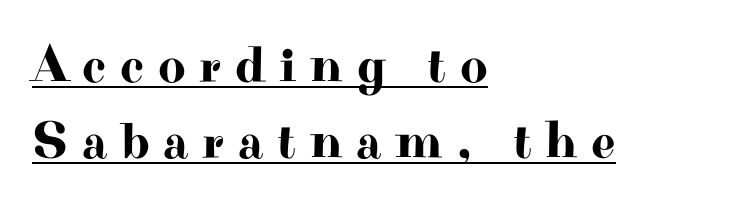
The typesetter has applied underlining to the passage shown. Students, observe: this is what conventionally led text looks like. This rendering uses left alignment, leaving the right contour irregular. Substantial extra tracking has been applied to these lines.
